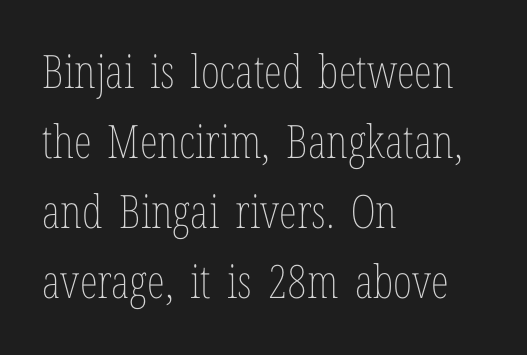
No word sits above an underline. A light-to-regular cut is what we see here. The rendering keeps characters at their native spacing. This rendering uses left alignment, leaving the right contour irregular. Proportional: the letters do not fall into vertical columns.
